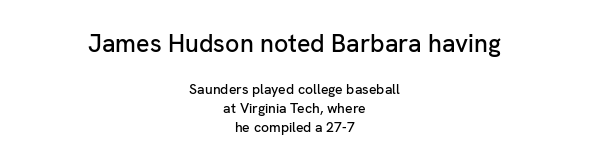
The image shows 25 px text type, upright; set centered, normal line spacing (1.34x), normal letter spacing, not underlined; the first (top) block is 1.79x larger.
